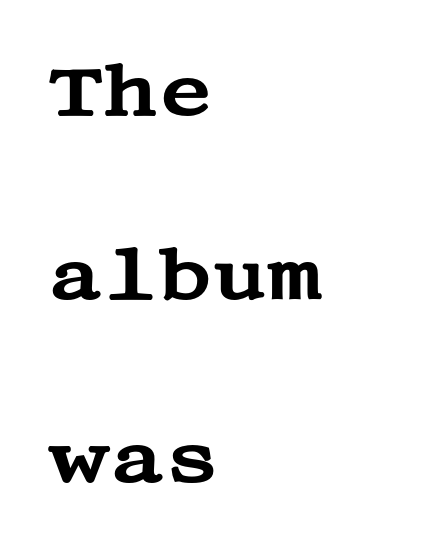
The type sits square on the baseline with zero lean. I'd call this a serif setting — the letters wear small feet. Anything drawn beneath the words? Only blank space. Between one letter and the next there's only the usual sliver of space. Caption: multi-line text, flush left, ragged right.
